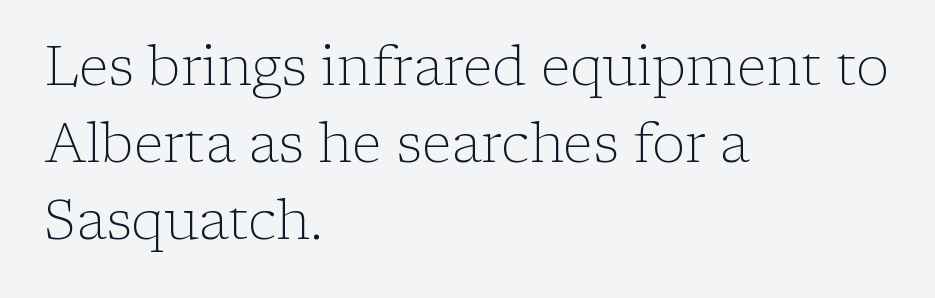
Reading down the column, the eye jumps a familiar distance to each next line. The strokes carry an ordinary text weight at most. Left-aligned paragraph, ragged on the right. Proportional: the letters do not fall into vertical columns. Every character sits straight up, as roman type does.
